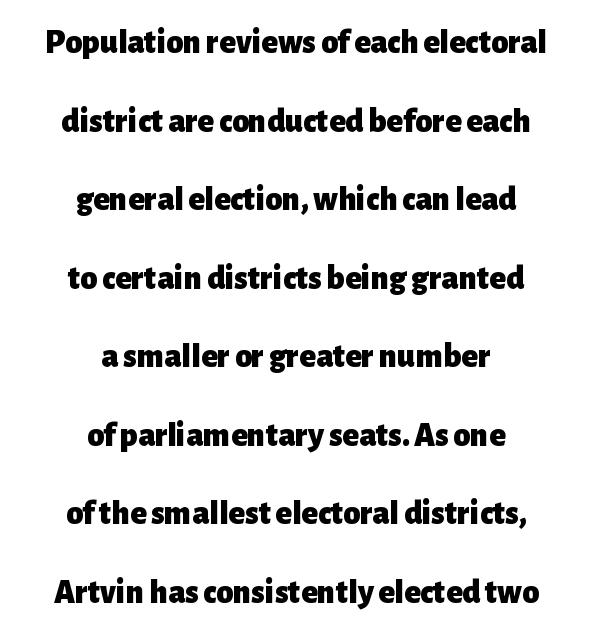
Check where the strokes stop: nothing finishes them off — pure sans. Its strokes are broad and dark, the hallmark of bold type. Leading: increased. The face used here is proportionally spaced, like ordinary book or web type. The gaps between neighbouring characters are ordinary and unremarkable. Centered paragraph, ragged on both sides.
